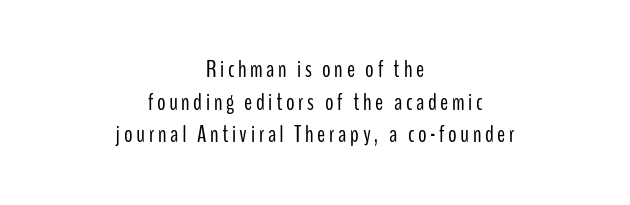
{"italic": "no", "bold": "no", "underline": "no", "align": "center", "line_spacing": "normal", "line_spacing_ratio": 1.36, "glyph_px": 24}
